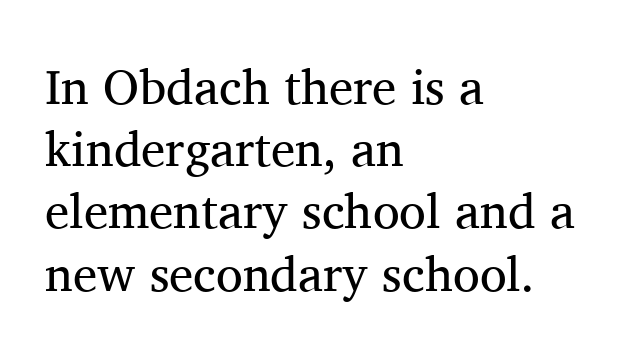
The passage shown is typed in a proportional face where columns would drift. Leading: standard. Does the lettering tilt? It doesn't — this is upright. Which margin do the lines hug? The left one — the right edge is uneven. How are the letters spaced? Ordinarily, with no added tracking.
